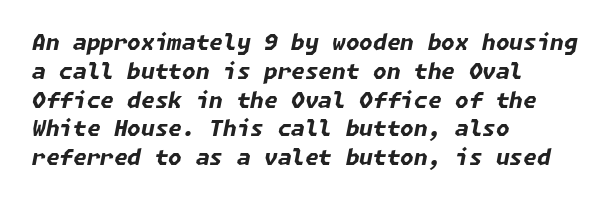
The font is running at its bold setting. Words appear dense and cohesive because spacing is normal. Every character sits at an angle, as italics do. Baseline-to-baseline distance is the conventional proportion of letter height. Words float on clear page, feet unadorned.
